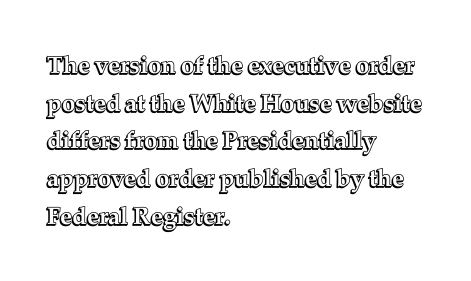
Q: Is the text italic (slanted)? A: No, it is upright.
Q: Is the text underlined? A: No.
Q: How is the paragraph aligned? A: Left-aligned.
Q: Is the spacing between letters normal or unusually wide? A: Normal.
Q: Is the spacing between lines tight, normal or loose? A: Normal.
